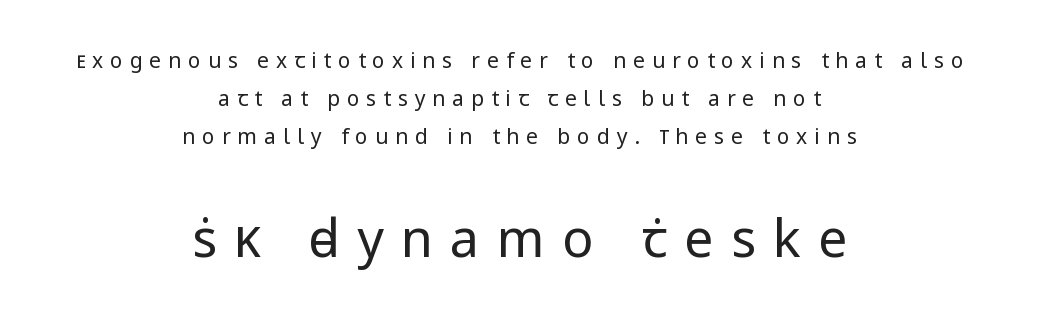
When letters stand straight like this, we call the style roman or upright. Unlike a traditional serif, this face leaves its strokes unadorned. Notice how the passage keeps no hard edge, just a central spine. These glyphs show unthickened strokes, regular width or finer. The face used here appears at its bigger size in the lower chunk. Is the letter spacing exaggerated? Yes — the characters are pushed far apart.
